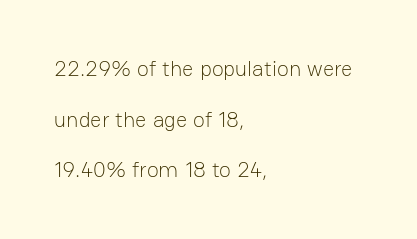
Q: Is the text bold? A: No.
Q: Is the text italic (slanted)? A: No, it is upright.
Q: Is the text underlined? A: No.
Q: How is the paragraph aligned? A: Left-aligned.
Q: Is the spacing between letters normal or unusually wide? A: Normal.
Q: Is the spacing between lines tight, normal or loose? A: Loose.
